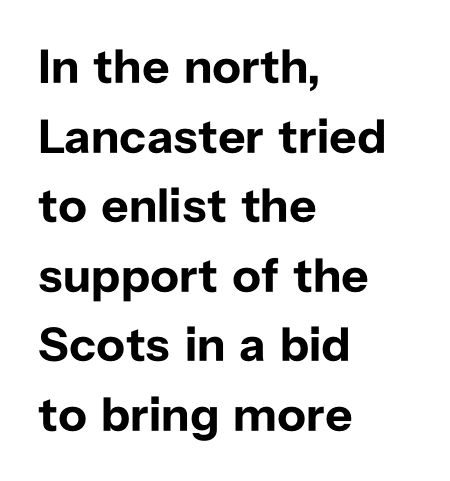
Q: Is the text bold? A: Yes.
Q: Is the text italic (slanted)? A: No, it is upright.
Q: Is the typeface a serif or a sans-serif typeface? A: Sans-serif.
Q: Is the text underlined? A: No.
Q: How is the paragraph aligned? A: Left-aligned.
Q: Is the spacing between letters normal or unusually wide? A: Normal.
Q: Is the spacing between lines tight, normal or loose? A: Normal.
Q: Width (condensed, normal, or wide)? A: Normal.
Q: Stroke contrast? A: Low.
Q: x-height? A: Medium.
Q: Monospaced? A: No.
